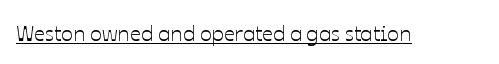
Compared with typical body copy, the letter spacing here is the same. Honestly, the underline is the first thing you notice here. No italicization has been applied; the sample stays upright.
